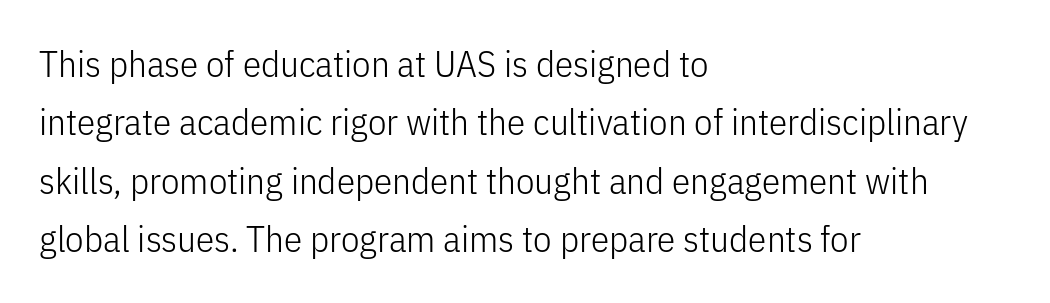
Every stem runs plumb, perpendicular to the baseline. The compositor pushed each line to the left boundary. The rendering uses a moderate line-height, typical for paragraphs. Character widths vary here, with narrow letters taking less room than wide ones. The characters display no serif detailing; their extremities are plain.
